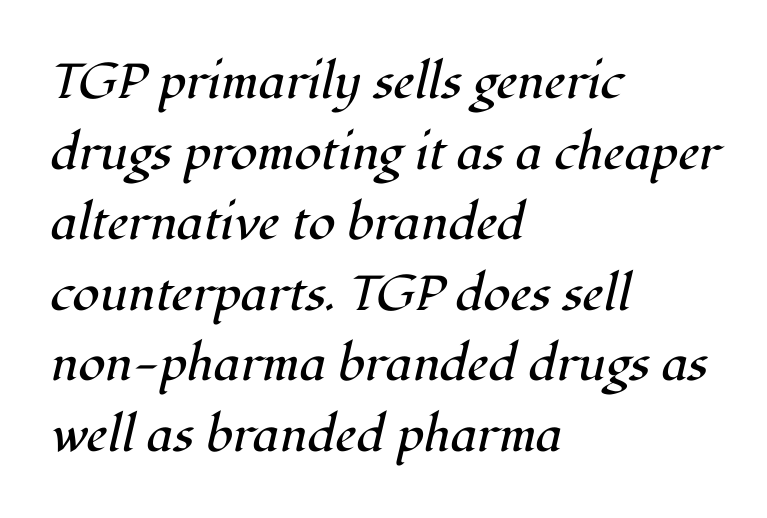
Q: Is the text bold? A: No.
Q: Is the text italic (slanted)? A: Yes, it leans right by about 12 degrees.
Q: Is the typeface a serif or a sans-serif typeface? A: Serif.
Q: Is the text underlined? A: No.
Q: How is the paragraph aligned? A: Left-aligned.
Q: Is the spacing between letters normal or unusually wide? A: Normal.
Q: Is the spacing between lines tight, normal or loose? A: Normal.
Q: Width (condensed, normal, or wide)? A: Normal.
Q: Stroke contrast? A: High.
Q: x-height? A: Medium.
Q: Monospaced? A: No.
